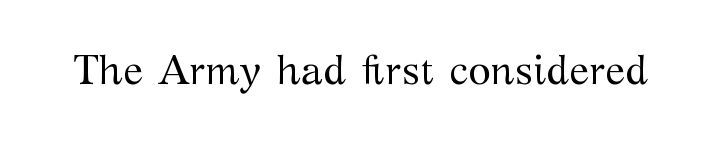
Q: Is the text bold? A: No.
Q: Is the text italic (slanted)? A: No, it is upright.
Q: Is the typeface a serif or a sans-serif typeface? A: Serif.
Q: Is the text underlined? A: No.
Q: Is the spacing between letters normal or unusually wide? A: Normal.
Q: Width (condensed, normal, or wide)? A: Normal.
Q: Stroke contrast? A: Medium.
Q: x-height? A: Medium.
Q: Monospaced? A: No.
